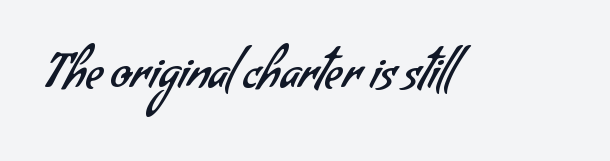
The image shows 47 px regular-weight sans-serif type; set normal letter spacing, not underlined; low stroke contrast and a small x-height.
